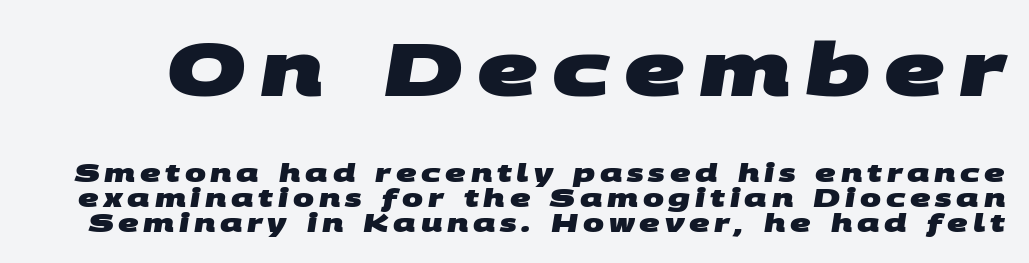
Q: Is the text bold? A: Yes.
Q: Is the typeface a serif or a sans-serif typeface? A: Sans-serif.
Q: Is the text underlined? A: No.
Q: Is the spacing between lines tight, normal or loose? A: Tight.
Q: Which block of text is set in a larger size, the first (top) or the second (bottom)? A: The first (top) one.
Q: Width (condensed, normal, or wide)? A: Wide.
Q: Stroke contrast? A: Medium.
Q: x-height? A: Large.
Q: Monospaced? A: No.
